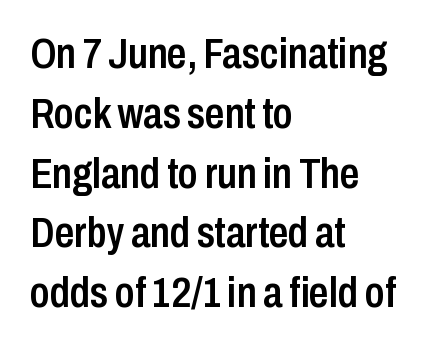
{"serif": "no", "italic": "no", "bold": "semi", "weight": "semibold", "width": "condensed", "stroke_contrast": "low", "x_height": "medium", "monospaced": "no", "underline": "no", "align": "left", "line_spacing": "normal", "line_spacing_ratio": 1.39, "letter_spacing": "normal", "letter_spacing_em": 0.0, "glyph_px": 43}
